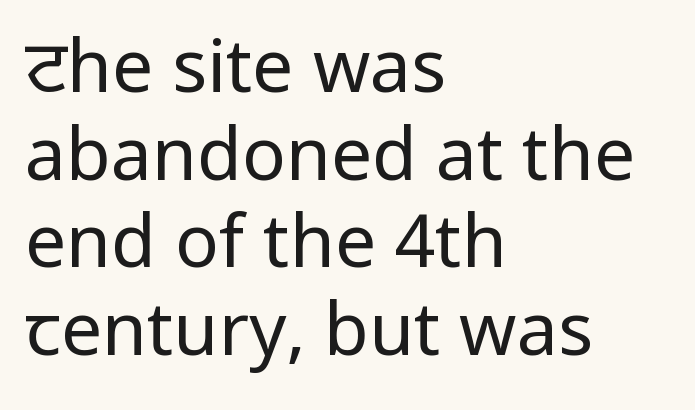
The image shows 73 px regular-weight sans-serif type, upright; set left-aligned, line spacing 1.2x, normal letter spacing, not underlined; low stroke contrast and a medium x-height.
